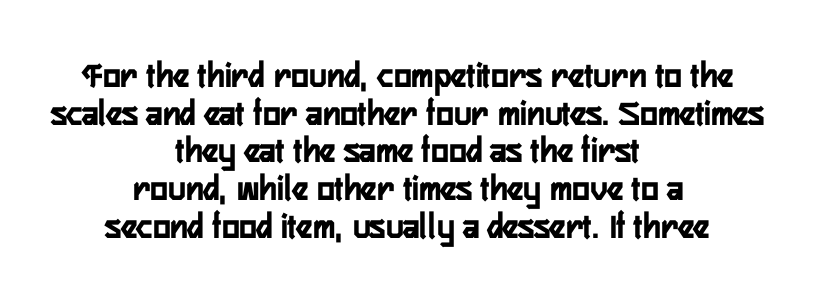
The image shows 37 px condensed sans-serif type, upright; set centered, tight line spacing (1.02x), normal letter spacing, not underlined; low stroke contrast and a medium x-height.
